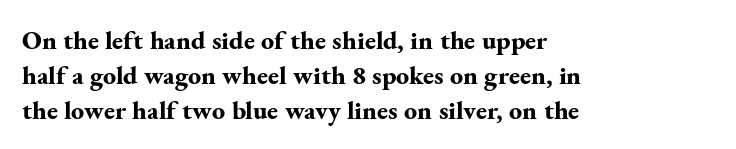
The baseline area is clear. The lines in this sample share a left origin and differ only in where they stop. The type is set solid horizontally, with unmodified tracking. Compared with typical paragraphs, the rows here are spaced about the same. Thick stems and heavy bowls — unmistakably bold. Ascenders rise straight up at ninety degrees.
